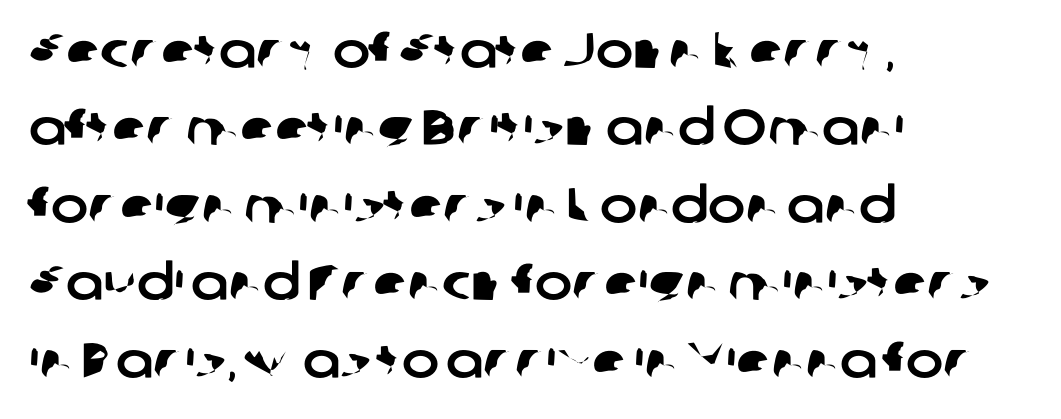
{"serif": "no", "width": "normal", "stroke_contrast": "low", "x_height": "medium", "monospaced": "no", "underline": "no", "align": "left", "line_spacing": "normal", "line_spacing_ratio": 1.55, "letter_spacing": "normal", "letter_spacing_em": 0.0, "glyph_px": 50}
